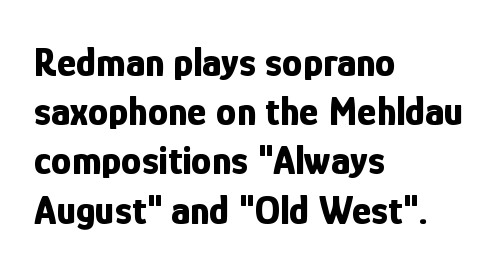
The image shows 41 px bold, condensed sans-serif type, upright; set left-aligned, line spacing 1.2x, normal letter spacing, not underlined; low stroke contrast and a medium x-height.
